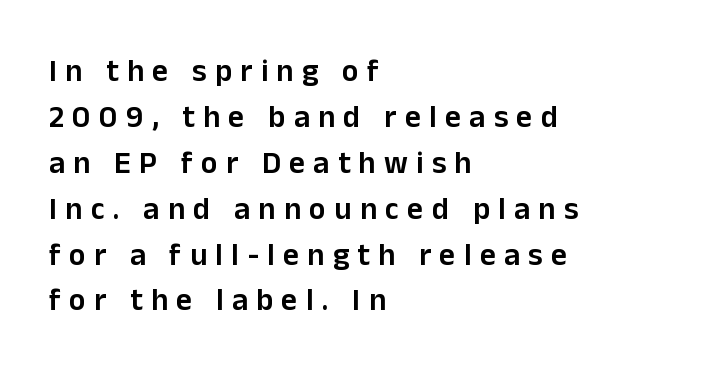
{"serif": "no", "italic": "no", "bold": "semi", "weight": "semibold", "width": "normal", "stroke_contrast": "low", "x_height": "medium", "monospaced": "no", "underline": "no", "align": "left", "line_spacing": "normal", "line_spacing_ratio": 1.48, "letter_spacing": "wide", "letter_spacing_em": 0.27, "glyph_px": 31}
